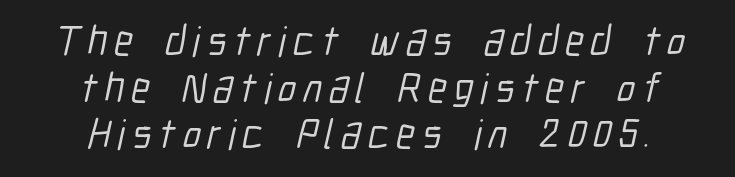
The image shows 42 px condensed sans-serif type; set centered, tight line spacing (1.11x), not underlined; low stroke contrast and a medium x-height.
